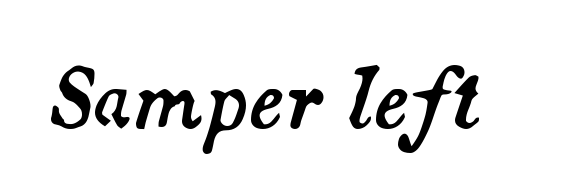
Q: Is the text italic (slanted)? A: Yes, it leans right by about 14 degrees.
Q: Is the text underlined? A: No.
Q: Is the spacing between letters normal or unusually wide? A: Normal.
Q: Width (condensed, normal, or wide)? A: Normal.
Q: Stroke contrast? A: Medium.
Q: x-height? A: Small.
Q: Monospaced? A: No.
